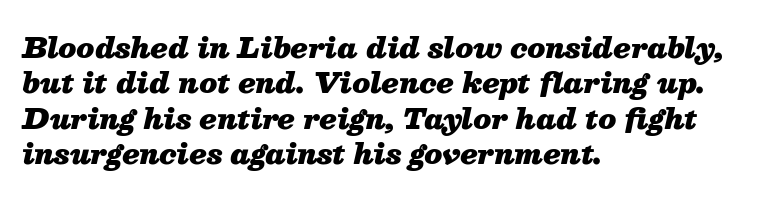
Q: Is the text bold? A: Yes.
Q: Is the text italic (slanted)? A: Yes, it leans right by about 13 degrees.
Q: Is the text underlined? A: No.
Q: How is the paragraph aligned? A: Left-aligned.
Q: Is the spacing between letters normal or unusually wide? A: Normal.
Q: Is the spacing between lines tight, normal or loose? A: Normal.
Q: Width (condensed, normal, or wide)? A: Normal.
Q: Stroke contrast? A: Medium.
Q: x-height? A: Medium.
Q: Monospaced? A: No.
